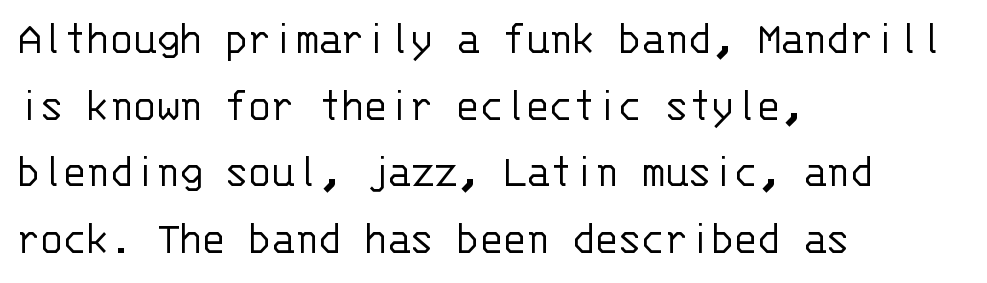
Q: Is the text bold? A: No.
Q: Is the text italic (slanted)? A: No, it is upright.
Q: Is the typeface a serif or a sans-serif typeface? A: Sans-serif.
Q: Is the text underlined? A: No.
Q: How is the paragraph aligned? A: Left-aligned.
Q: Is the spacing between letters normal or unusually wide? A: Normal.
Q: Is the spacing between lines tight, normal or loose? A: Normal.
Q: Width (condensed, normal, or wide)? A: Normal.
Q: Stroke contrast? A: Low.
Q: x-height? A: Large.
Q: Monospaced? A: Yes.
